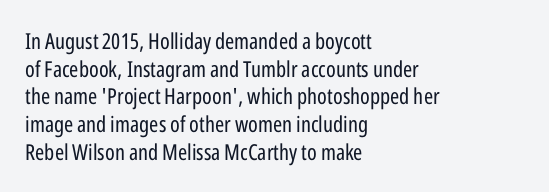
The typeface has the unassuming heft of standard copy or less. Vertical strokes here are truly vertical. A clean baseline with only descenders dipping below it. Default kerning and tracking; the words read as compact shapes.
